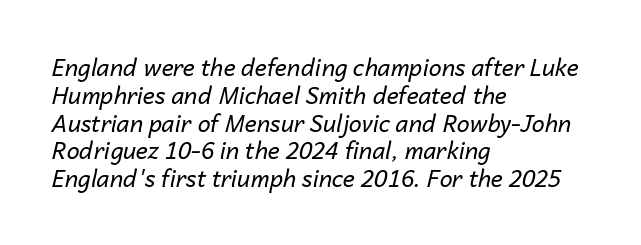
Stems and bowls with no extra thickness — not bold. This is oblique type, the kind used for emphasis or titles. The zone under the glyphs is completely vacant. No extra tracking has been applied to these lines. If you drew a ruler down the left edge, every line would touch it.
